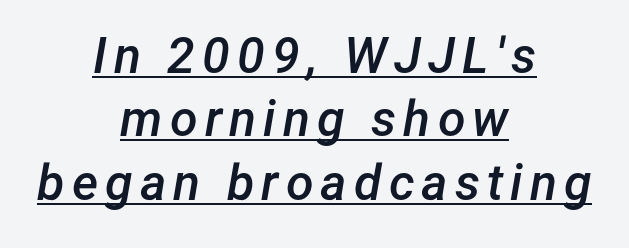
The specimen includes a rule beneath the text block's lines. Each letter keeps its own natural width here, so spacing adapts to shape. Leftover space on each line is divided equally before and after the words. The specimen reads as italic at a glance. Typographic density is moderately raised because the face is semibold. Horizontal bands of white between lines are of average thickness.
